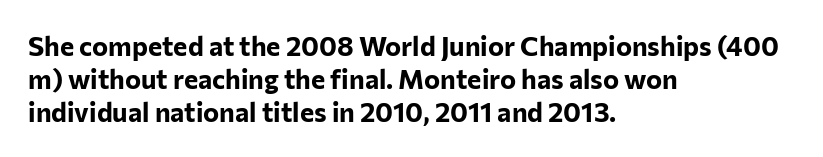
Q: Is the text bold? A: Yes.
Q: Is the text italic (slanted)? A: No, it is upright.
Q: Is the text underlined? A: No.
Q: How is the paragraph aligned? A: Left-aligned.
Q: Is the spacing between letters normal or unusually wide? A: Normal.
